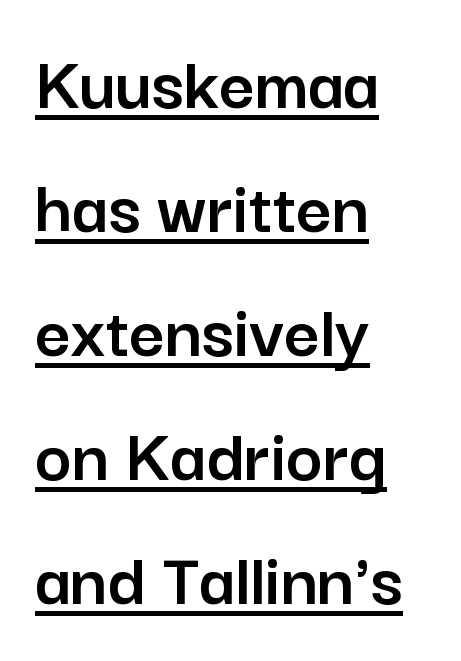
Q: Is the text italic (slanted)? A: No, it is upright.
Q: Is the typeface a serif or a sans-serif typeface? A: Sans-serif.
Q: Is the text underlined? A: Yes.
Q: How is the paragraph aligned? A: Left-aligned.
Q: Is the spacing between letters normal or unusually wide? A: Normal.
Q: Is the spacing between lines tight, normal or loose? A: Normal.
Q: Width (condensed, normal, or wide)? A: Normal.
Q: Stroke contrast? A: Low.
Q: x-height? A: Medium.
Q: Monospaced? A: No.
